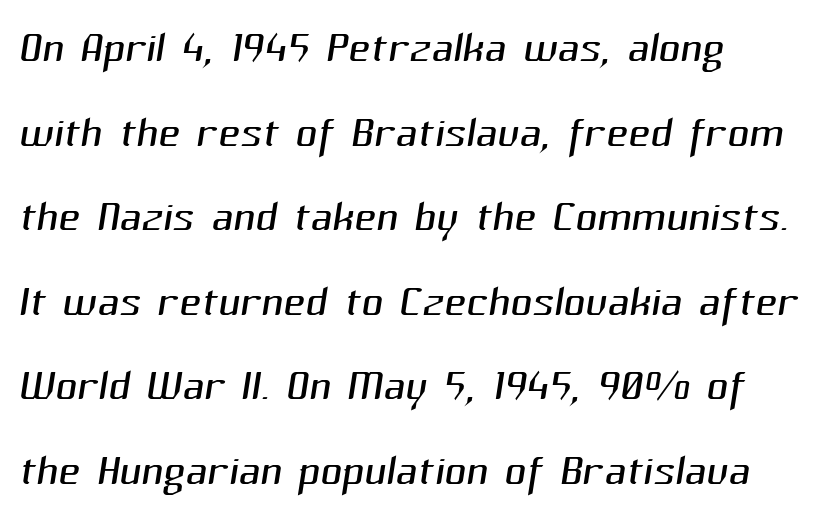
The image shows 60 px light sans-serif type; set left-aligned, normal line spacing (1.41x), normal letter spacing, not underlined; medium stroke contrast and a medium x-height.
